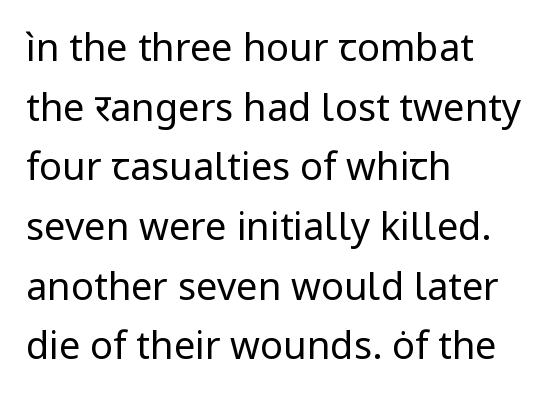
Q: Is the text bold? A: No.
Q: Is the text italic (slanted)? A: No, it is upright.
Q: Is the typeface a serif or a sans-serif typeface? A: Sans-serif.
Q: Is the text underlined? A: No.
Q: How is the paragraph aligned? A: Left-aligned.
Q: Is the spacing between letters normal or unusually wide? A: Normal.
Q: Is the spacing between lines tight, normal or loose? A: Normal.
Q: Width (condensed, normal, or wide)? A: Normal.
Q: Stroke contrast? A: Low.
Q: x-height? A: Medium.
Q: Monospaced? A: No.
